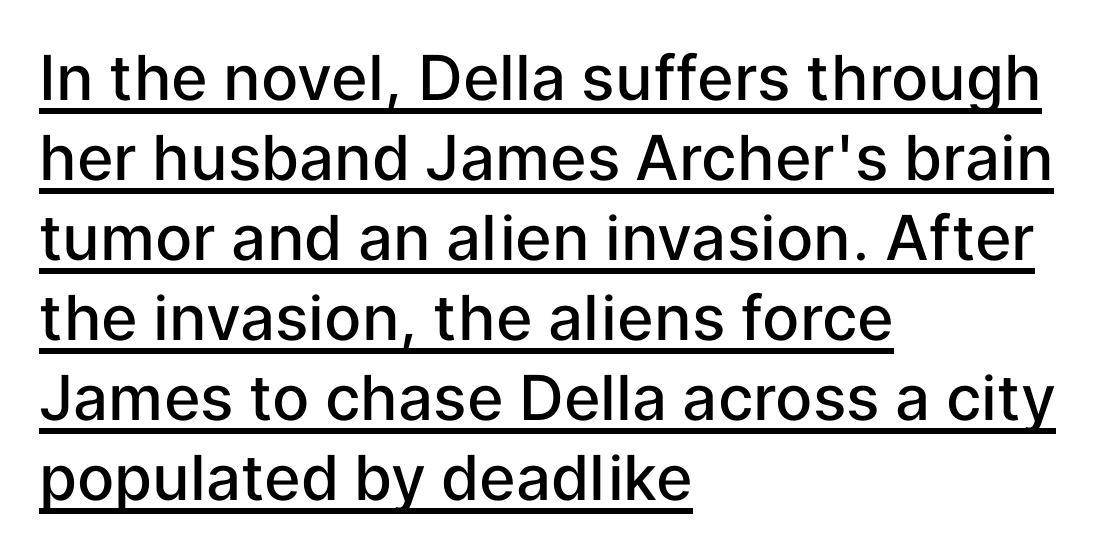
Q: Is the text bold? A: Semi-bold.
Q: Is the text italic (slanted)? A: No, it is upright.
Q: Is the typeface a serif or a sans-serif typeface? A: Sans-serif.
Q: Is the text underlined? A: Yes.
Q: How is the paragraph aligned? A: Left-aligned.
Q: Is the spacing between letters normal or unusually wide? A: Normal.
Q: Is the spacing between lines tight, normal or loose? A: Normal.
Q: Width (condensed, normal, or wide)? A: Normal.
Q: Stroke contrast? A: Low.
Q: x-height? A: Medium.
Q: Monospaced? A: No.
